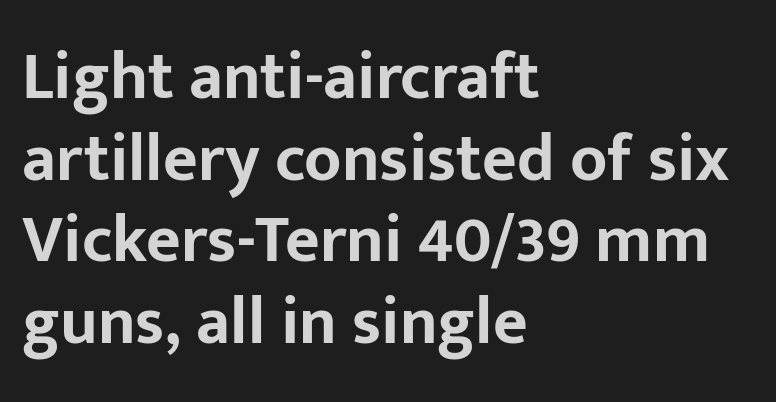
The image shows 67 px bold sans-serif type, upright; set left-aligned, line spacing 1.22x, normal letter spacing, not underlined; low stroke contrast and a medium x-height.
